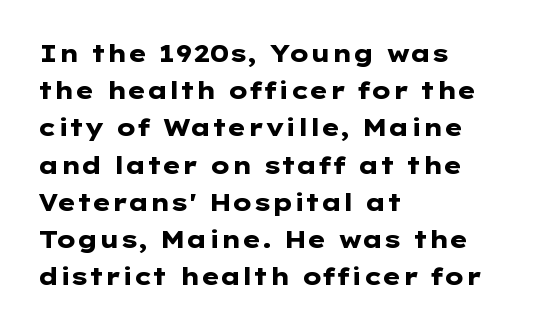
The passage shown has conventional tracking throughout. Underline: absent. The lines in this sample share a left origin and differ only in where they stop. These lines carry a lot of weight — the face is fully bold. Leading: standard. Characters remain perfectly vertical along every line.
